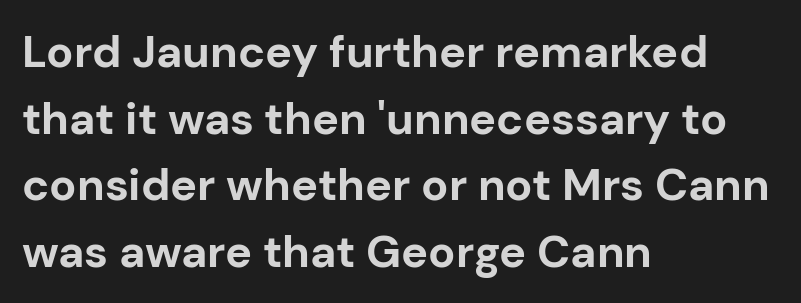
{"serif": "no", "italic": "no", "bold": "yes", "weight": "bold", "width": "normal", "stroke_contrast": "low", "x_height": "medium", "monospaced": "no", "underline": "no", "align": "left", "line_spacing": "normal", "line_spacing_ratio": 1.48, "letter_spacing": "normal", "letter_spacing_em": 0.0, "glyph_px": 45}
